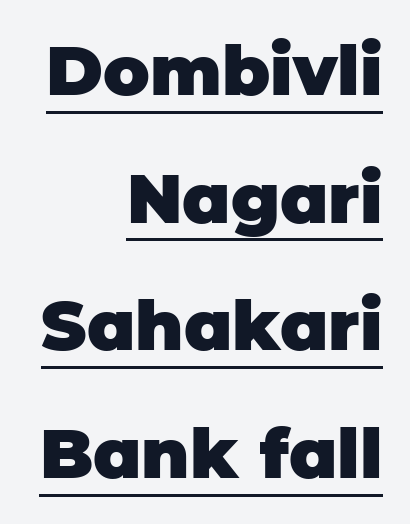
Here the designer chose a conventional face with non-uniform glyph widths. Teacher's note: observe the even right margin — that is flush-right alignment. Is the letter spacing exaggerated? No — it looks like the ordinary default. Does a line run under the words? Yes, clearly. The glyphs in this specimen are sans serif. You'd pick this weight for a headline — it's a proper bold.
